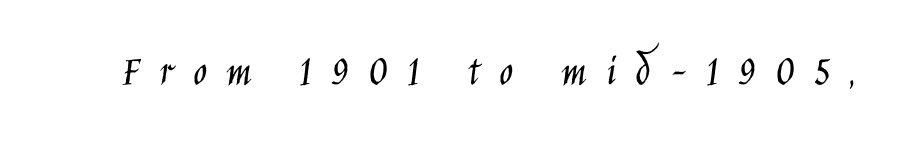
{"serif": "no", "bold": "no", "weight": "light", "width": "condensed", "stroke_contrast": "low", "x_height": "large", "monospaced": "no", "underline": "no", "letter_spacing": "wide", "letter_spacing_em": 0.42, "glyph_px": 46}
